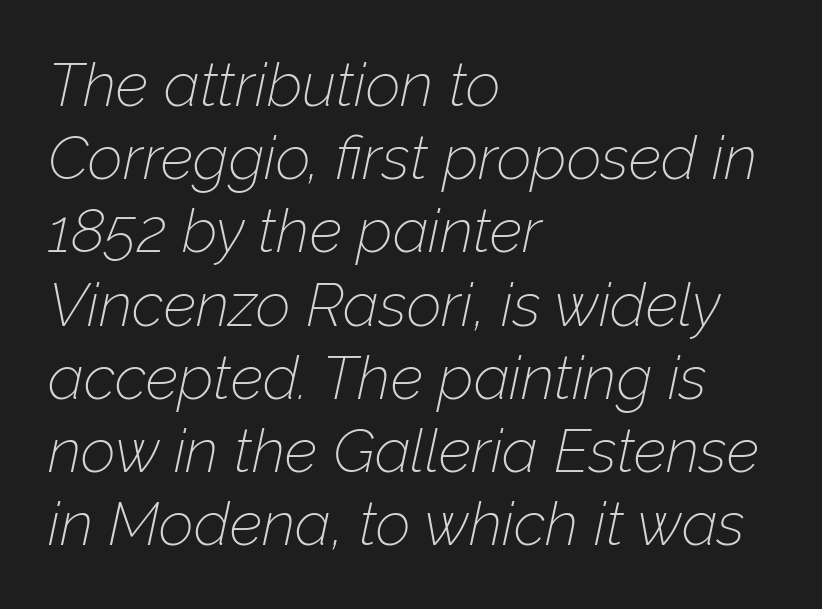
Type without underlining. Is the block centered? No — it sits flush against the left margin. No letter is thick-stroked: the sample isn't bold. These lines keep a tight, regular rhythm from letter to letter. The face used here is proportionally spaced, like ordinary book or web type. Emphasis-style slanted type is in use.
